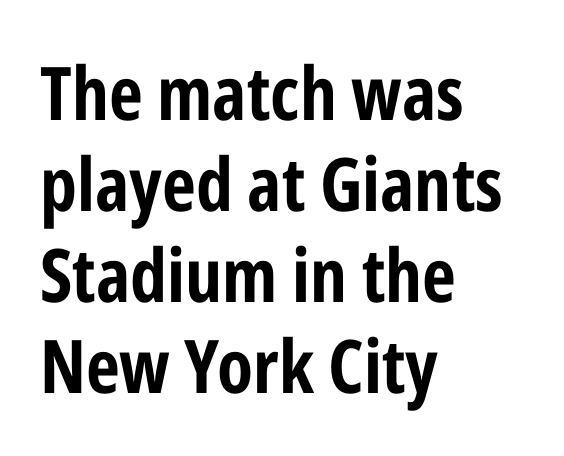
Q: Is the text bold? A: Yes.
Q: Is the text italic (slanted)? A: No, it is upright.
Q: Is the typeface a serif or a sans-serif typeface? A: Sans-serif.
Q: Is the text underlined? A: No.
Q: How is the paragraph aligned? A: Left-aligned.
Q: Is the spacing between letters normal or unusually wide? A: Normal.
Q: Width (condensed, normal, or wide)? A: Condensed.
Q: Stroke contrast? A: Low.
Q: x-height? A: Medium.
Q: Monospaced? A: No.
